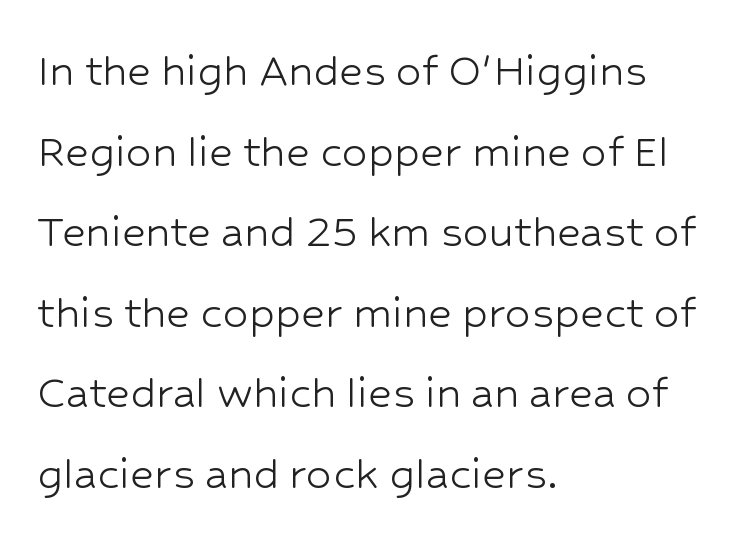
The image shows 51 px light sans-serif type, upright; set left-aligned, normal line spacing (1.58x), normal letter spacing, not underlined; low stroke contrast and a medium x-height.
